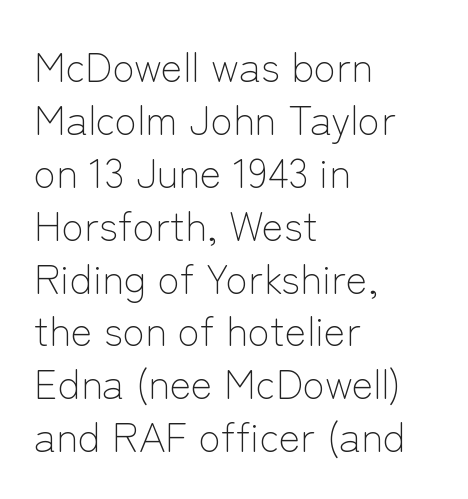
{"serif": "no", "italic": "no", "bold": "no", "weight": "light", "width": "normal", "stroke_contrast": "low", "x_height": "medium", "monospaced": "no", "underline": "no", "align": "left", "line_spacing": "normal", "line_spacing_ratio": 1.29, "letter_spacing": "normal", "letter_spacing_em": 0.0, "glyph_px": 41}
